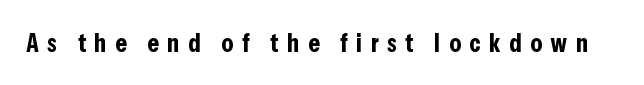
Q: Is the text bold? A: Yes.
Q: Is the text italic (slanted)? A: No, it is upright.
Q: Is the text underlined? A: No.
Q: Is the spacing between letters normal or unusually wide? A: Unusually wide.
